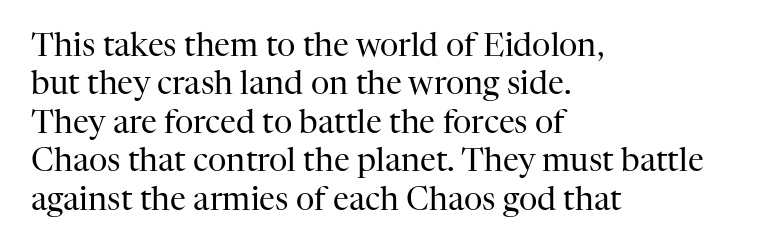
These lines stack with their left ends in a neat column. Is the type heavy? It reads as light-to-regular instead. The face used here is proportionally spaced, like ordinary book or web type. A bare baseline throughout the passage. Rendered with straight, roman letterforms. Are there feet on the stems? There are — it's a serif.
